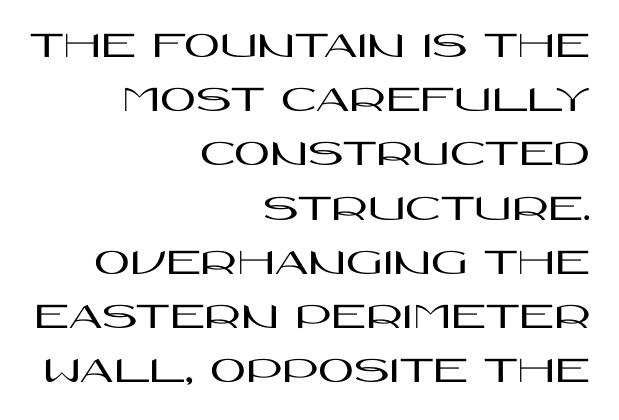
{"serif": "no", "italic": "no", "width": "wide", "stroke_contrast": "high", "x_height": "large", "monospaced": "no", "underline": "no", "align": "right", "line_spacing": "normal", "line_spacing_ratio": 1.39, "letter_spacing": "normal", "letter_spacing_em": 0.0, "glyph_px": 39}
